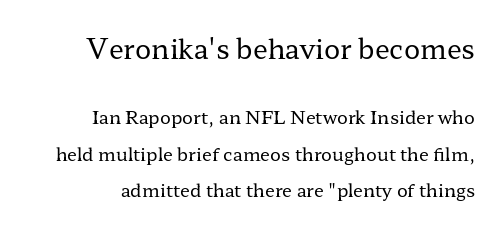
Q: Is the text bold? A: No.
Q: Is the text italic (slanted)? A: No, it is upright.
Q: Is the text underlined? A: No.
Q: Is the spacing between letters normal or unusually wide? A: Normal.
Q: Is the spacing between lines tight, normal or loose? A: Loose.
Q: Which block of text is set in a larger size, the first (top) or the second (bottom)? A: The first (top) one.
